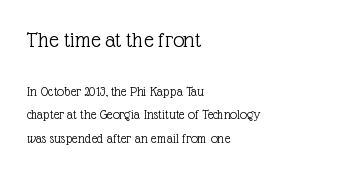
{"italic": "no", "bold": "no", "underline": "no", "align": "left", "line_spacing": "normal", "line_spacing_ratio": 1.67, "letter_spacing": "normal", "letter_spacing_em": 0.0, "larger_block": "first", "size_ratio": 1.64, "glyph_px": 23}
